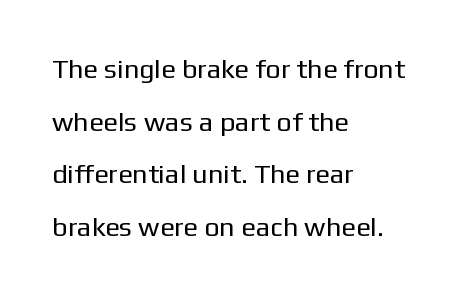
Q: Is the text bold? A: No.
Q: Is the text italic (slanted)? A: No, it is upright.
Q: Is the text underlined? A: No.
Q: How is the paragraph aligned? A: Left-aligned.
Q: Is the spacing between letters normal or unusually wide? A: Normal.
Q: Is the spacing between lines tight, normal or loose? A: Loose.
